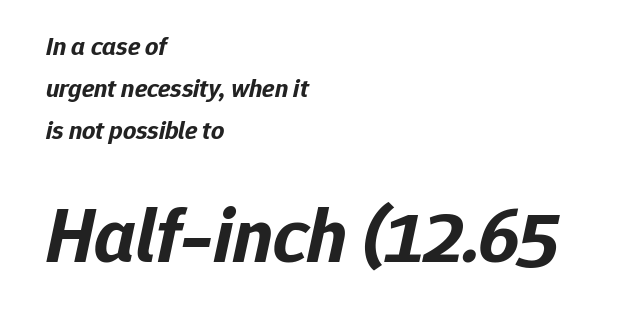
Q: Is the text bold? A: Yes.
Q: Is the text italic (slanted)? A: Yes, it leans right by about 12 degrees.
Q: Is the text underlined? A: No.
Q: How is the paragraph aligned? A: Left-aligned.
Q: Is the spacing between letters normal or unusually wide? A: Normal.
Q: Is the spacing between lines tight, normal or loose? A: Normal.
Q: Which block of text is set in a larger size, the first (top) or the second (bottom)? A: The second (bottom) one.
Q: Width (condensed, normal, or wide)? A: Normal.
Q: Stroke contrast? A: Low.
Q: x-height? A: Medium.
Q: Monospaced? A: No.
